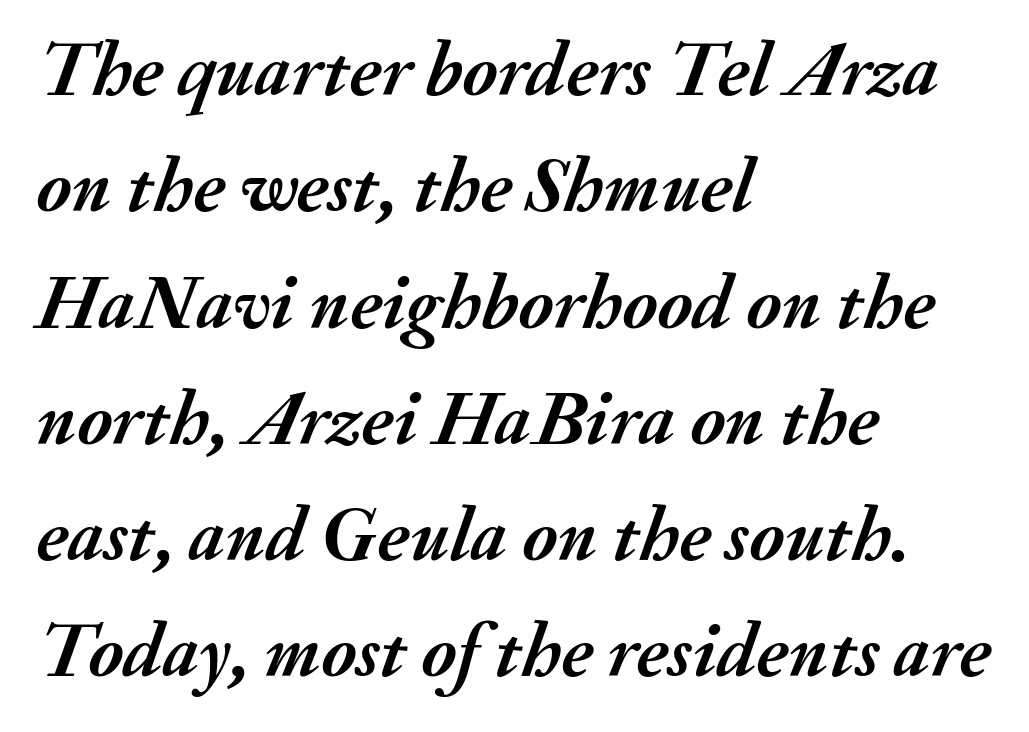
The image shows 77 px semibold type, italic (leaning right); set left-aligned, normal line spacing (1.51x), normal letter spacing, not underlined; medium stroke contrast and a small x-height.
